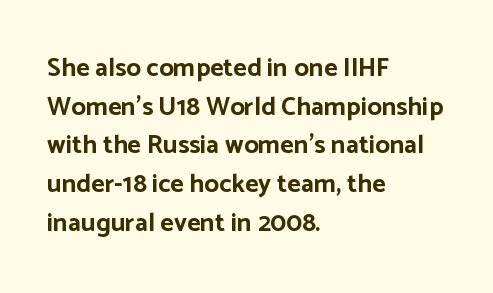
Q: Is the text bold? A: Yes.
Q: Is the text italic (slanted)? A: No, it is upright.
Q: Is the text underlined? A: No.
Q: How is the paragraph aligned? A: Left-aligned.
Q: Is the spacing between letters normal or unusually wide? A: Normal.
Q: Is the spacing between lines tight, normal or loose? A: Normal.
